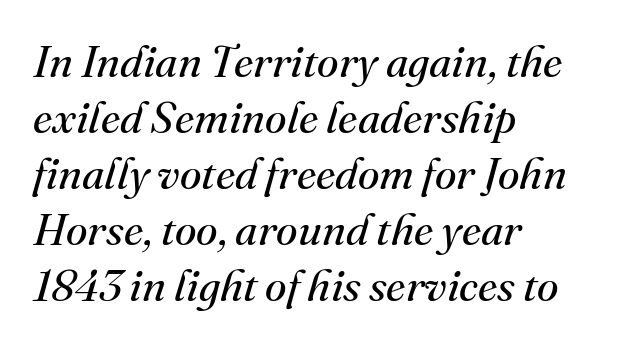
{"serif": "yes", "italic": "yes", "lean": "right", "slant_degrees": 16, "bold": "no", "weight": "regular", "width": "normal", "stroke_contrast": "medium", "x_height": "small", "monospaced": "no", "underline": "no", "align": "left", "line_spacing": "normal", "line_spacing_ratio": 1.27, "letter_spacing": "normal", "letter_spacing_em": 0.0, "glyph_px": 44}
